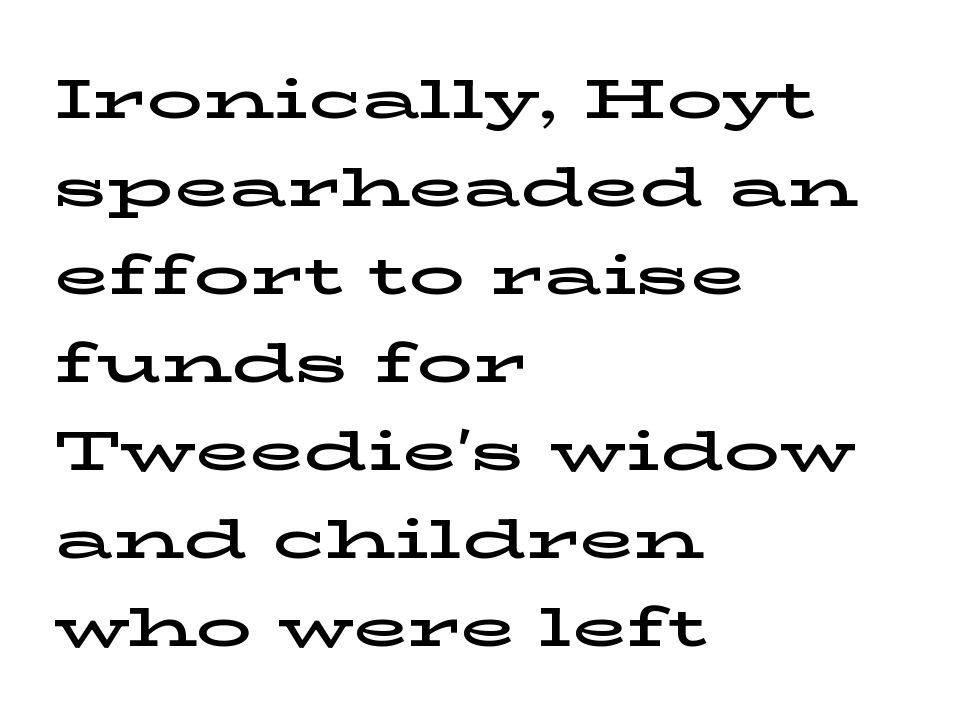
The image shows 56 px wide serif type, upright; set left-aligned, normal line spacing (1.57x), normal letter spacing, not underlined; low stroke contrast and a medium x-height.
